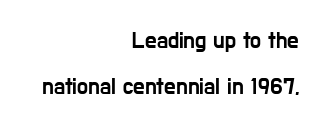
The typography opts for an upright posture over an oblique one. The letters sit at their default tracking, neither squeezed nor spread. Underline: absent. Which margin do the lines hug? The right one — the left edge is uneven. Each new line begins a long way beneath the previous one.
